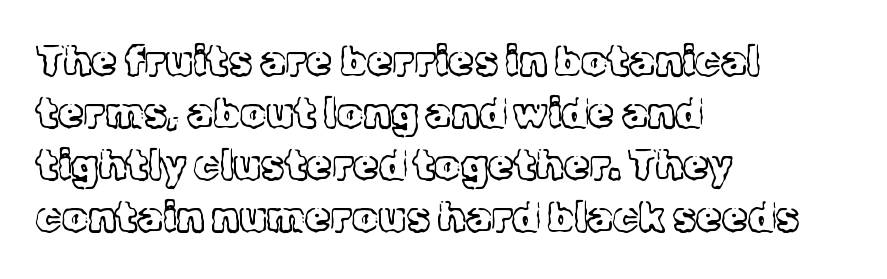
The typeface chosen for these lines features serifs. Just letters on the line, the space beneath them empty. Note the varied advance widths — an 'i' is clearly narrower than an 'm'. These lines were composed using upright roman letters.
